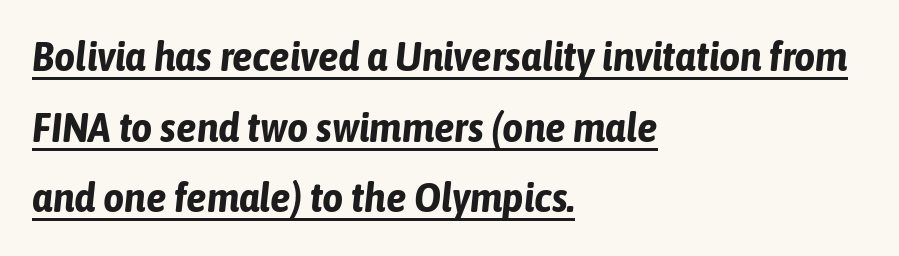
The image shows 41 px bold, condensed type, italic (leaning right); set left-aligned, line spacing 1.72x, normal letter spacing, underlined; low stroke contrast and a medium x-height.
